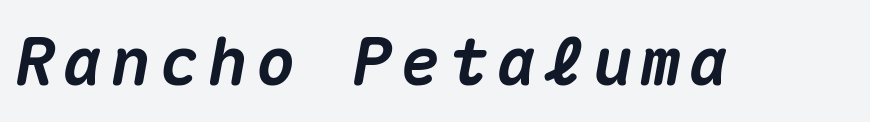
If you drew a line through each stem, it would be angled. Underlining? Definitely not there. The passage shown is typed in a monospace face where columns stay perfectly aligned. The typesetting leans heavy: a genuine bold.
